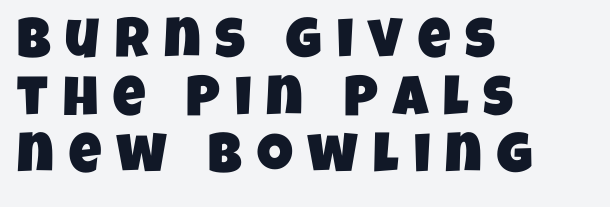
Q: Is the typeface a serif or a sans-serif typeface? A: Sans-serif.
Q: Is the text underlined? A: No.
Q: How is the paragraph aligned? A: Left-aligned.
Q: Is the spacing between letters normal or unusually wide? A: Unusually wide.
Q: Is the spacing between lines tight, normal or loose? A: Tight.
Q: Width (condensed, normal, or wide)? A: Condensed.
Q: Stroke contrast? A: Low.
Q: x-height? A: Large.
Q: Monospaced? A: No.
